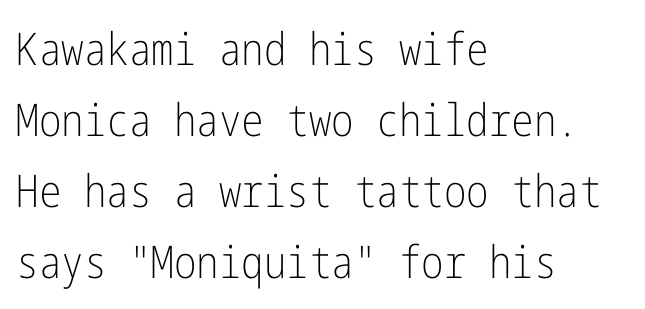
Q: Is the text bold? A: No.
Q: Is the text italic (slanted)? A: No, it is upright.
Q: Is the typeface a serif or a sans-serif typeface? A: Sans-serif.
Q: Is the text underlined? A: No.
Q: How is the paragraph aligned? A: Left-aligned.
Q: Is the spacing between letters normal or unusually wide? A: Normal.
Q: Is the spacing between lines tight, normal or loose? A: Normal.
Q: Width (condensed, normal, or wide)? A: Condensed.
Q: Stroke contrast? A: Low.
Q: x-height? A: Medium.
